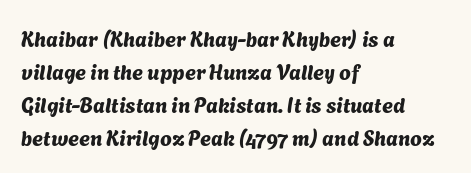
{"underline": "no", "align": "left", "line_spacing": "normal", "line_spacing_ratio": 1.57, "letter_spacing": "normal", "letter_spacing_em": 0.0, "glyph_px": 21}
